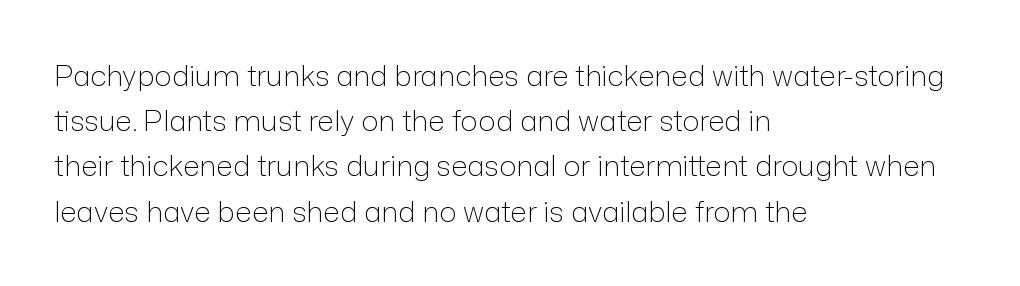
{"serif": "no", "italic": "no", "bold": "no", "weight": "light", "width": "normal", "stroke_contrast": "low", "x_height": "medium", "monospaced": "no", "underline": "no", "align": "left", "line_spacing": "normal", "line_spacing_ratio": 1.56, "letter_spacing": "normal", "letter_spacing_em": 0.0, "glyph_px": 29}
